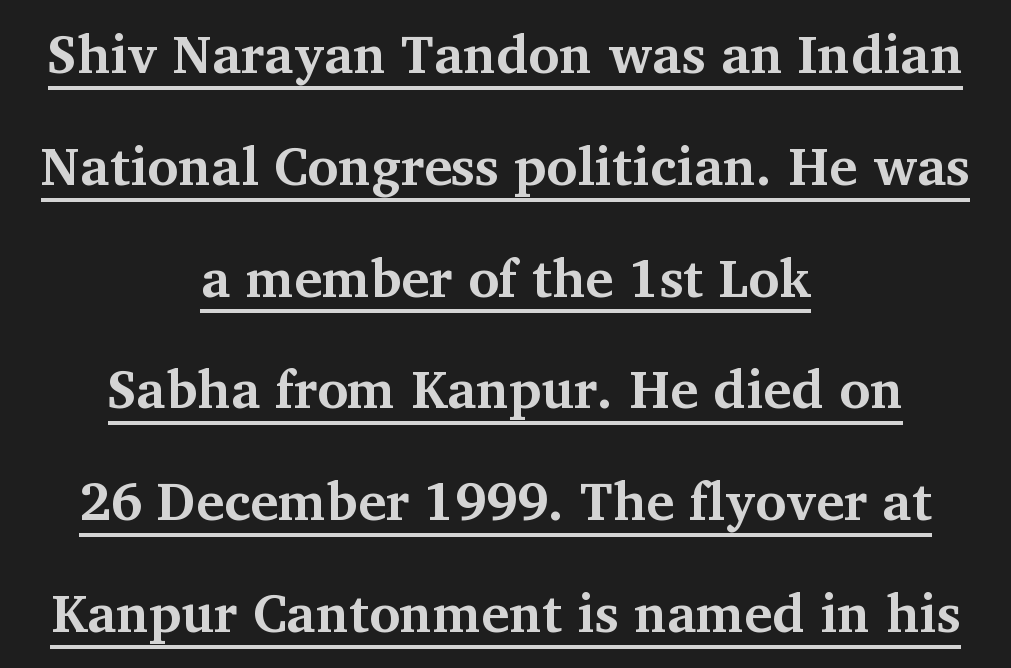
Q: Is the text bold? A: Yes.
Q: Is the text italic (slanted)? A: No, it is upright.
Q: Is the typeface a serif or a sans-serif typeface? A: Serif.
Q: Is the text underlined? A: Yes.
Q: How is the paragraph aligned? A: Centered.
Q: Is the spacing between letters normal or unusually wide? A: Normal.
Q: Is the spacing between lines tight, normal or loose? A: Loose.
Q: Width (condensed, normal, or wide)? A: Normal.
Q: Stroke contrast? A: Medium.
Q: x-height? A: Medium.
Q: Monospaced? A: No.
